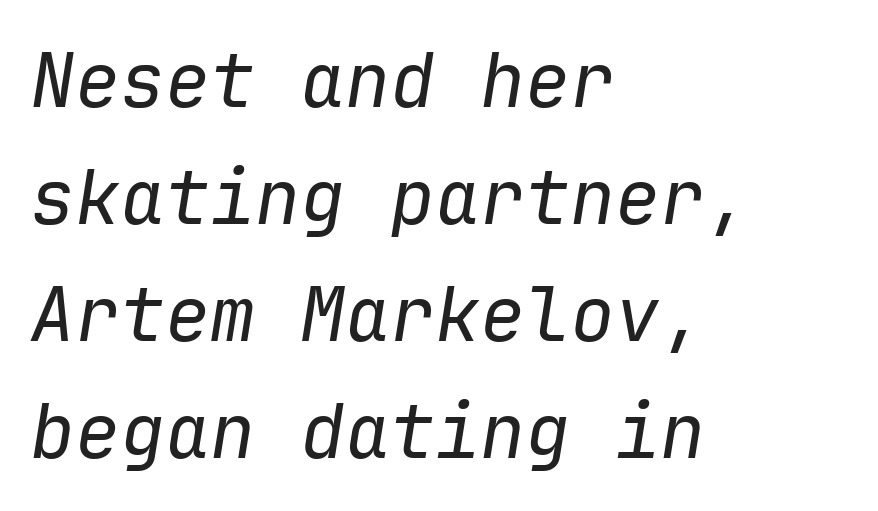
Words appear dense and cohesive because spacing is normal. The letters march in equal steps, a hallmark of fixed-pitch type. Line spacing here is normal. A typesetter would mark this as italic. The text block is weighted toward the left margin, trailing off unevenly rightward. Nothing heavy about these letters — not bold at all.
